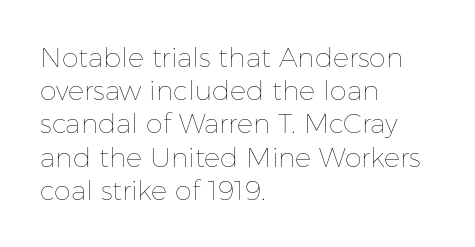
{"italic": "no", "bold": "no", "underline": "no", "align": "left", "line_spacing_ratio": 1.23, "letter_spacing": "normal", "letter_spacing_em": 0.0, "glyph_px": 27}
